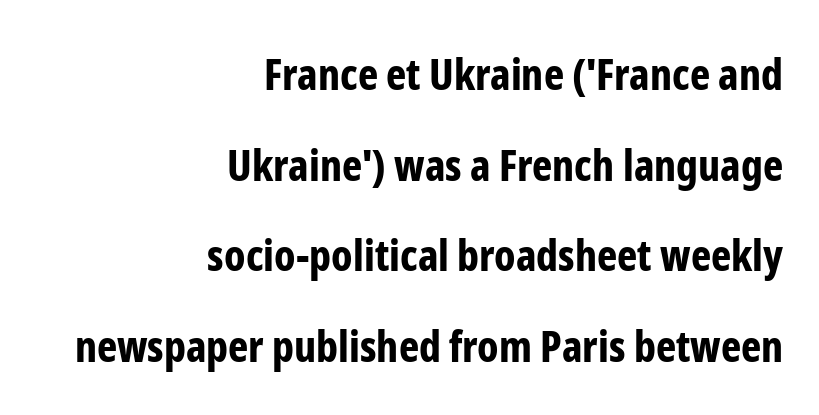
Q: Is the text bold? A: Yes.
Q: Is the text italic (slanted)? A: No, it is upright.
Q: Is the typeface a serif or a sans-serif typeface? A: Sans-serif.
Q: Is the text underlined? A: No.
Q: How is the paragraph aligned? A: Right-aligned.
Q: Is the spacing between letters normal or unusually wide? A: Normal.
Q: Is the spacing between lines tight, normal or loose? A: Loose.
Q: Width (condensed, normal, or wide)? A: Condensed.
Q: Stroke contrast? A: Low.
Q: x-height? A: Medium.
Q: Monospaced? A: No.
